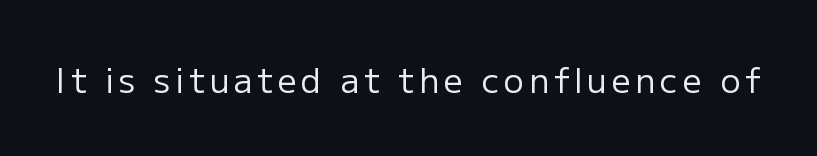
Heaviness? Minimal to ordinary, like unemphasized prose. Is this a sans? Yes — the strokes have no serifs. Descenders hang freely into open space. It's the straight-up-and-down kind of type.
